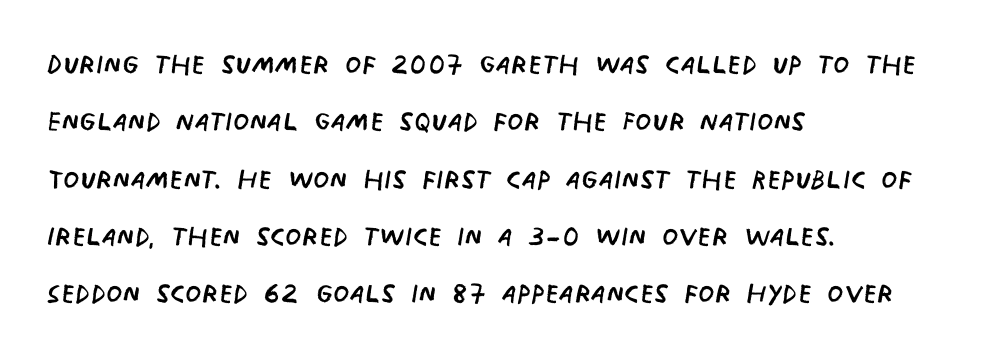
Lines of text with bare space underneath. Each letter keeps its own natural width here, so spacing adapts to shape. Heaviness? Minimal to ordinary, like unemphasized prose. Successive baselines arrive at the customary interval. Nothing unusual about the tracking: characters are spaced as the font intends. The lines in this sample share a left origin and differ only in where they stop.
